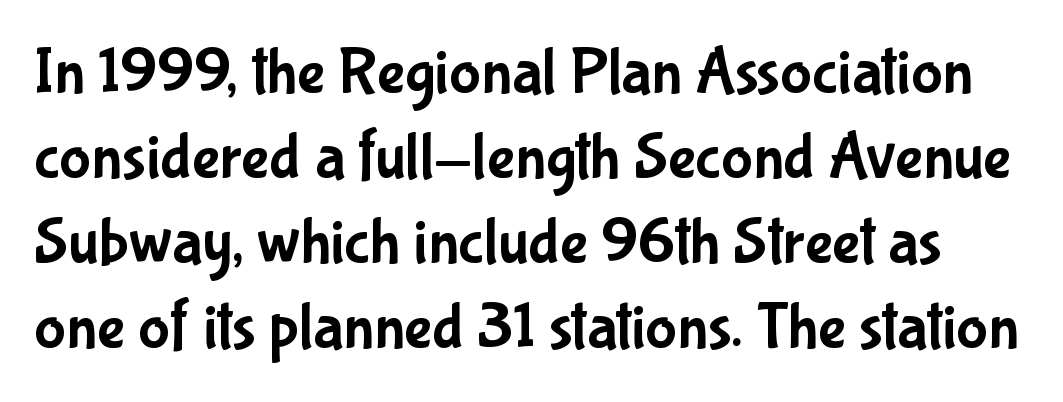
Serif or sans? Sans — the stroke terminals are bare. Italic: no, the glyphs are upright roman. The letters advance in unequal steps, a hallmark of proportional type. One glance says typical: line gaps are just what's usual.
